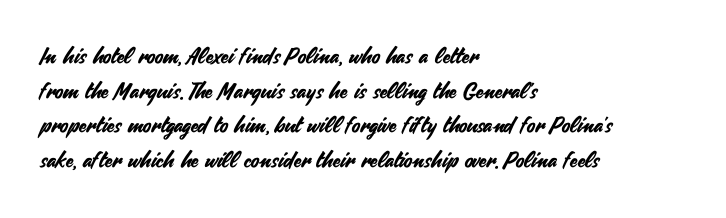
The setting favours the left margin, as ordinary paragraphs usually do. Baseline-to-baseline distance is the conventional proportion of letter height. Beneath every word, the page is bare. Is the letter spacing exaggerated? No — it looks like the ordinary default.
